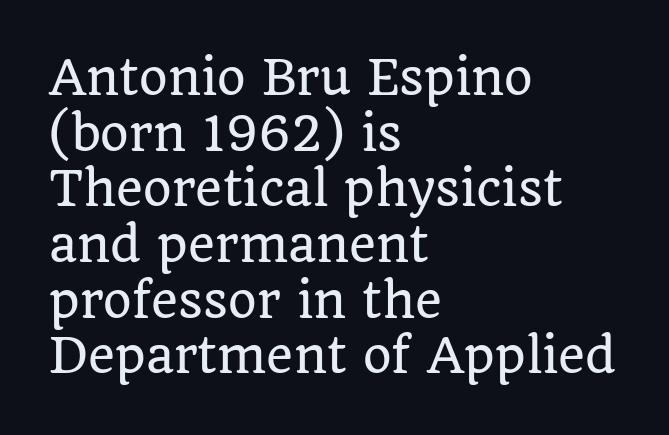
Here the designer chose a conventional face with non-uniform glyph widths. Serifs: yes, visible at the terminals of the letterforms. If you drew a line through each stem, it would be perfectly vertical. Look at the tracking — it's just the regular setting, nothing added. Descenders hang freely into open space.
